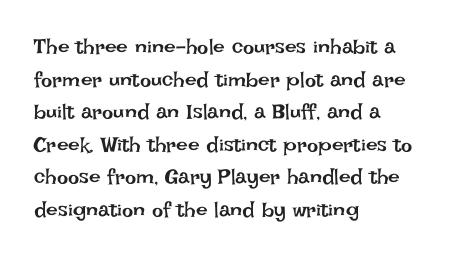
{"italic": "no", "bold": "no", "underline": "no", "align": "left", "line_spacing": "normal", "line_spacing_ratio": 1.55, "letter_spacing": "normal", "letter_spacing_em": 0.0, "glyph_px": 21}
